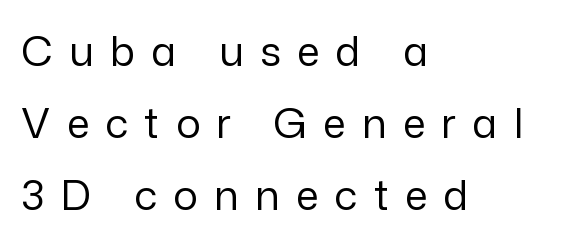
The image shows 41 px regular-weight sans-serif type, upright; set left-aligned, line spacing 1.76x, unusually wide letter spacing (+0.4 em), not underlined; low stroke contrast and a medium x-height.
